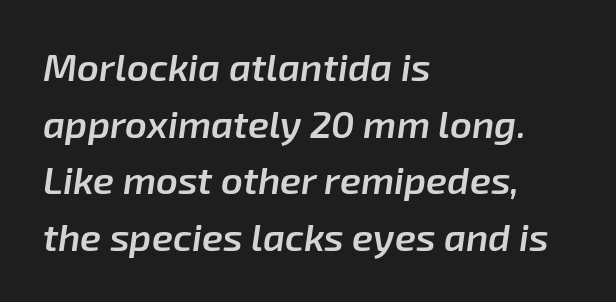
Just letters on the line, the space beneath them empty. Compared with typical body copy, the letter spacing here is the same. You could not count columns in this text — the font is proportionally spaced. These lines were composed using italics. Reading down the column, the eye jumps a familiar distance to each next line. The rendering anchors every line to the left-hand side.
